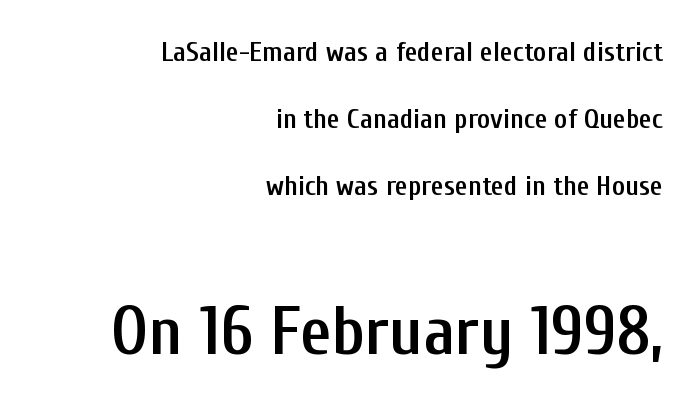
The image shows 69 px semibold, condensed sans-serif type, upright; set right-aligned, loose line spacing (2.4x), normal letter spacing, not underlined; the second (bottom) block is 2.46x larger; low stroke contrast and a medium x-height.
